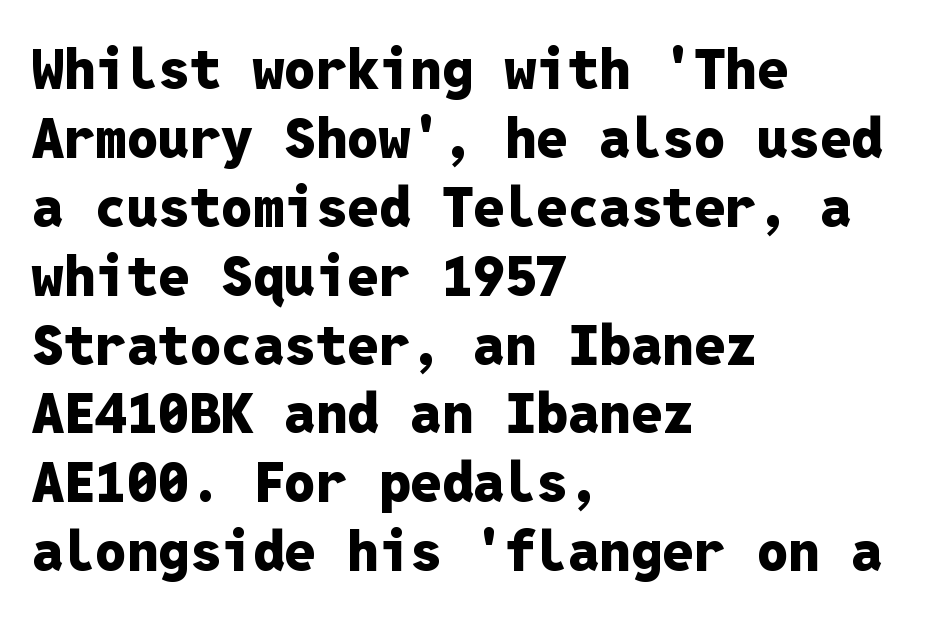
The strokes are fattened all the way to bold. Each word holds together tightly as a unit, with standard inter-letter gaps. The compositor pushed each line to the left boundary. Only glyphs here, with clear space below each row.
